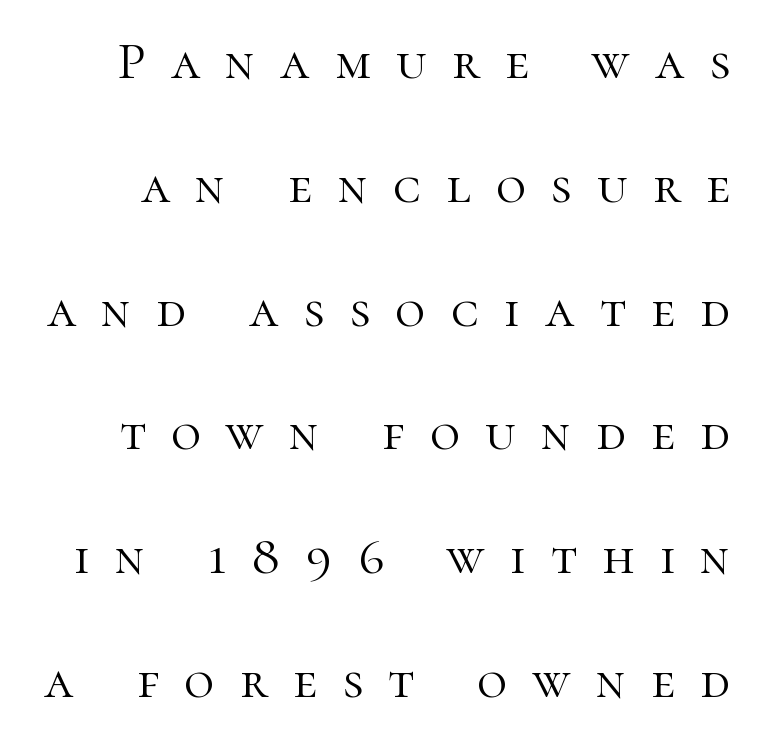
Q: Is the text bold? A: No.
Q: Is the text italic (slanted)? A: No, it is upright.
Q: Is the typeface a serif or a sans-serif typeface? A: Serif.
Q: Is the text underlined? A: No.
Q: Is the spacing between letters normal or unusually wide? A: Unusually wide.
Q: Is the spacing between lines tight, normal or loose? A: Loose.
Q: Width (condensed, normal, or wide)? A: Normal.
Q: Stroke contrast? A: High.
Q: x-height? A: Medium.
Q: Monospaced? A: No.
